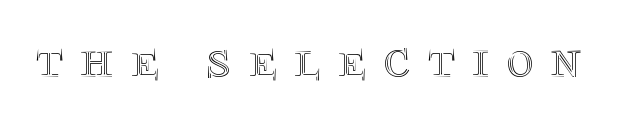
The image shows 52 px text type, upright; set unusually wide letter spacing (+0.34 em), not underlined; a large x-height.
